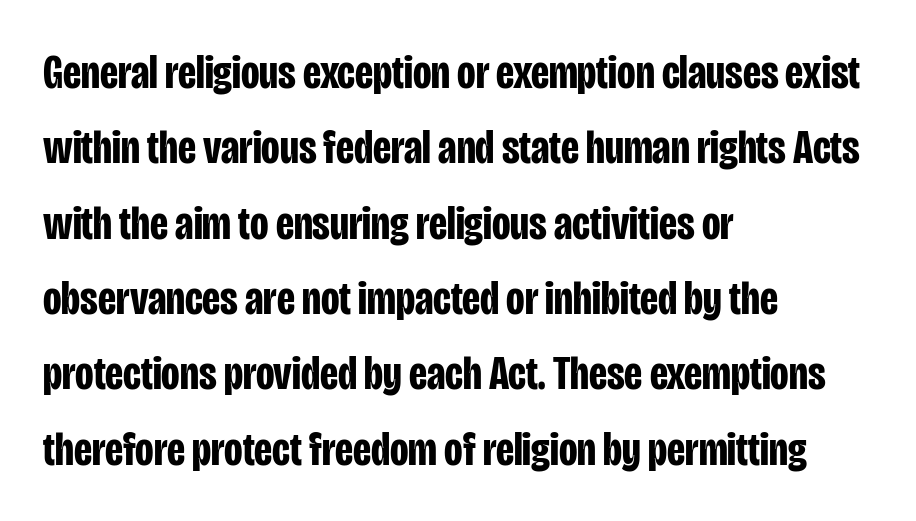
The image shows 48 px bold, condensed sans-serif type, upright; set left-aligned, normal line spacing (1.57x), normal letter spacing, not underlined; low stroke contrast and a large x-height.
